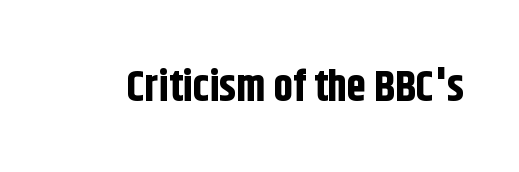
Q: Is the text bold? A: Yes.
Q: Is the text italic (slanted)? A: No, it is upright.
Q: Is the typeface a serif or a sans-serif typeface? A: Sans-serif.
Q: Is the text underlined? A: No.
Q: Is the spacing between letters normal or unusually wide? A: Normal.
Q: Width (condensed, normal, or wide)? A: Condensed.
Q: Stroke contrast? A: Low.
Q: x-height? A: Large.
Q: Monospaced? A: No.
